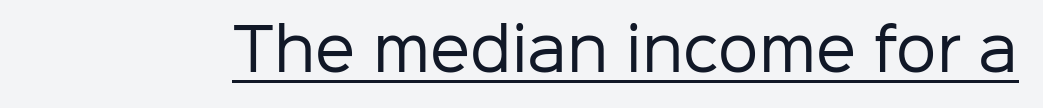
Q: Is the text bold? A: No.
Q: Is the text italic (slanted)? A: No, it is upright.
Q: Is the typeface a serif or a sans-serif typeface? A: Sans-serif.
Q: Is the text underlined? A: Yes.
Q: Is the spacing between letters normal or unusually wide? A: Normal.
Q: Width (condensed, normal, or wide)? A: Normal.
Q: Stroke contrast? A: Low.
Q: x-height? A: Medium.
Q: Monospaced? A: No.
